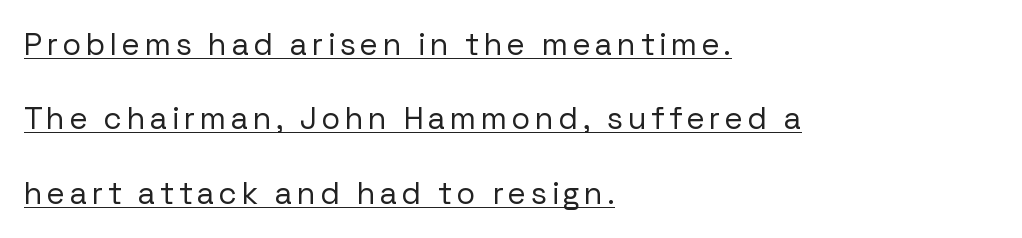
The image shows 31 px regular-weight sans-serif type, upright; set left-aligned, loose line spacing (2.4x), underlined; low stroke contrast and a medium x-height.
